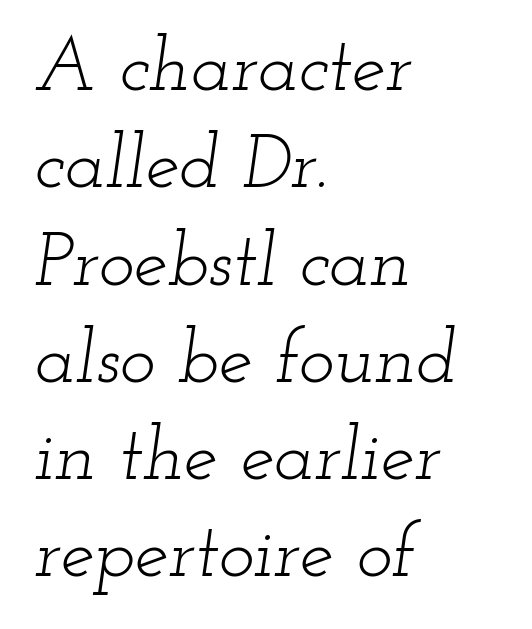
Q: Is the text bold? A: No.
Q: Is the text italic (slanted)? A: Yes, it leans right by about 12 degrees.
Q: Is the typeface a serif or a sans-serif typeface? A: Serif.
Q: Is the text underlined? A: No.
Q: How is the paragraph aligned? A: Left-aligned.
Q: Is the spacing between letters normal or unusually wide? A: Normal.
Q: Is the spacing between lines tight, normal or loose? A: Normal.
Q: Width (condensed, normal, or wide)? A: Wide.
Q: Stroke contrast? A: Low.
Q: x-height? A: Small.
Q: Monospaced? A: No.
